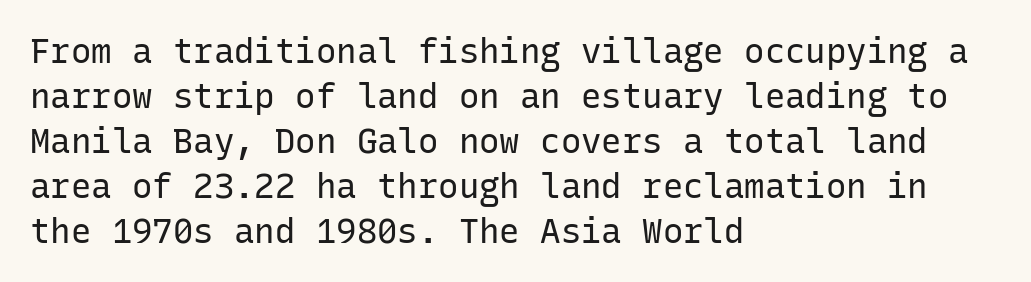
{"serif": "no", "italic": "no", "bold": "no", "weight": "regular", "width": "normal", "stroke_contrast": "low", "x_height": "medium", "monospaced": "yes", "underline": "no", "align": "left", "line_spacing": "normal", "line_spacing_ratio": 1.32, "letter_spacing": "normal", "letter_spacing_em": 0.0, "glyph_px": 34}
